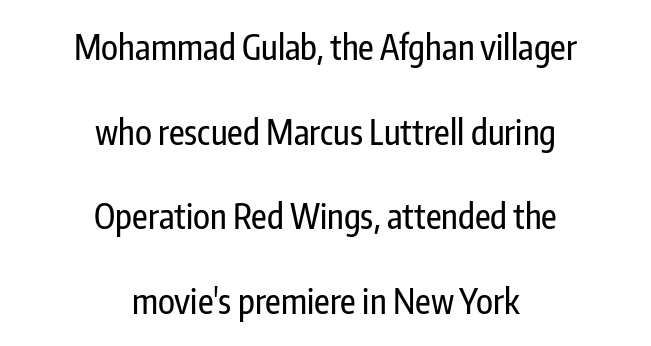
Q: Is the text italic (slanted)? A: No, it is upright.
Q: Is the typeface a serif or a sans-serif typeface? A: Sans-serif.
Q: Is the text underlined? A: No.
Q: How is the paragraph aligned? A: Centered.
Q: Is the spacing between letters normal or unusually wide? A: Normal.
Q: Is the spacing between lines tight, normal or loose? A: Loose.
Q: Width (condensed, normal, or wide)? A: Condensed.
Q: Stroke contrast? A: Low.
Q: x-height? A: Medium.
Q: Monospaced? A: No.
